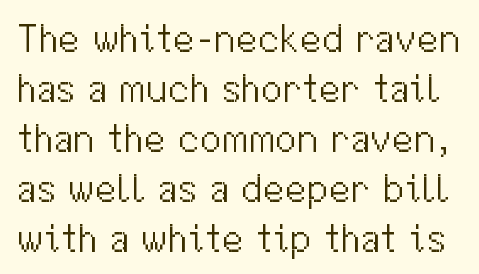
The image shows 39 px light sans-serif type, upright; set normal line spacing (1.28x), normal letter spacing, not underlined; medium stroke contrast and a medium x-height.
